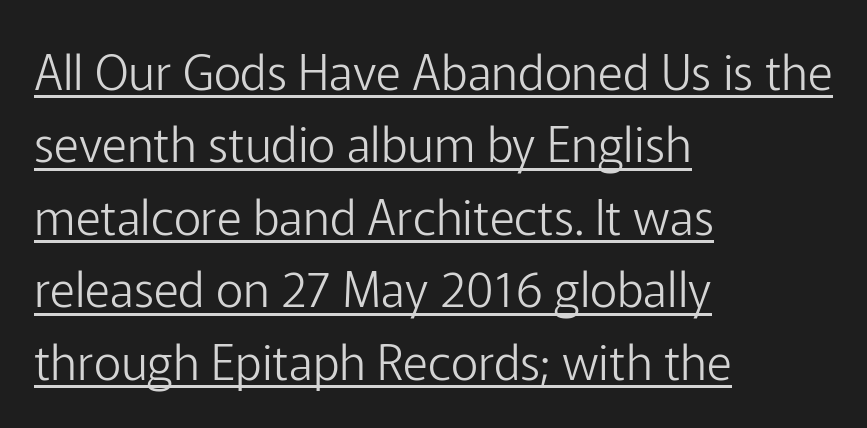
Each letter keeps its own natural width here, so spacing adapts to shape. The font sits on the lighter half of the weight spectrum, regular included. You could call the tracking neutral — neither tight nor loose. The ragged edge is on the right, which tells us the setting is flush left. Ascenders rise straight up at ninety degrees. The line-height multiplier appears to be the usual default.
